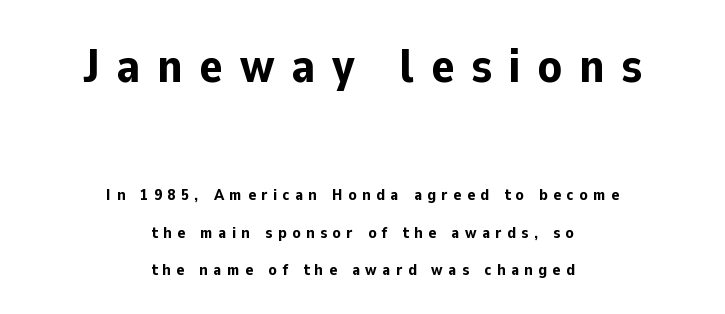
{"serif": "no", "italic": "no", "bold": "yes", "weight": "bold", "width": "normal", "stroke_contrast": "low", "x_height": "medium", "monospaced": "no", "underline": "no", "align": "center", "line_spacing": "loose", "line_spacing_ratio": 2.33, "letter_spacing": "wide", "letter_spacing_em": 0.35, "larger_block": "first", "size_ratio": 3.0, "glyph_px": 48}
